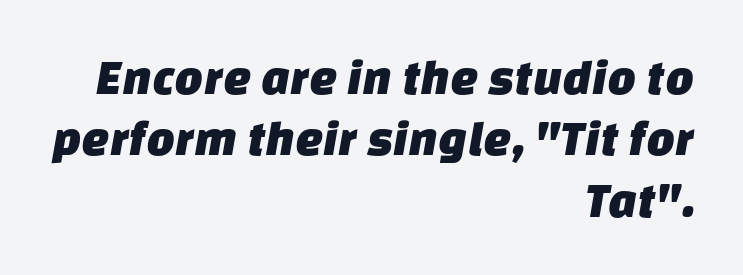
The image shows 50 px sans-serif type; set right-aligned, line spacing 1.23x, normal letter spacing, not underlined; low stroke contrast and a large x-height.
